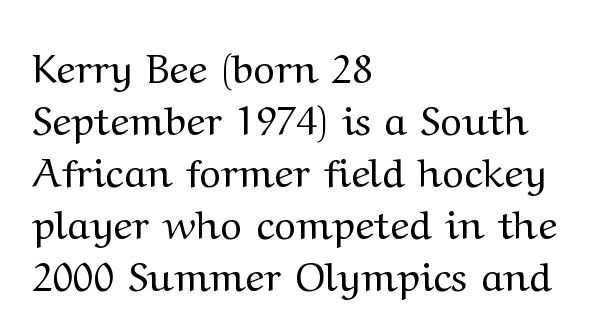
Look at the bottom of the vertical strokes: they flare into serifs here. Words appear dense and cohesive because spacing is normal. The space directly below the letters is spotless. All the whitespace from short lines collects on the right.
